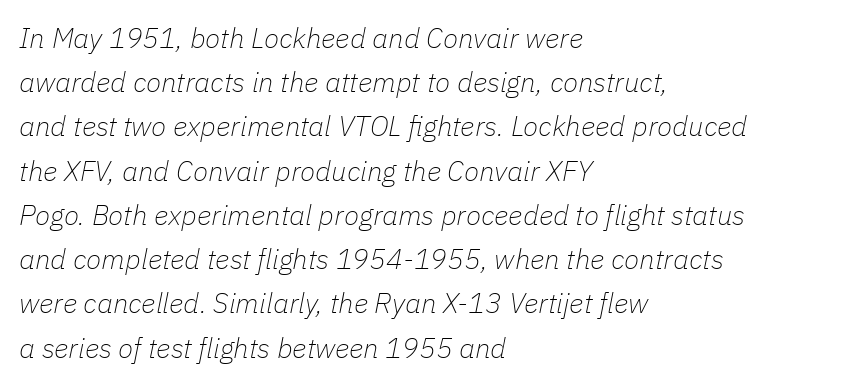
Q: Is the text bold? A: No.
Q: Is the text italic (slanted)? A: Yes, it leans right by about 11 degrees.
Q: Is the text underlined? A: No.
Q: How is the paragraph aligned? A: Left-aligned.
Q: Is the spacing between letters normal or unusually wide? A: Normal.
Q: Is the spacing between lines tight, normal or loose? A: Normal.
Q: Width (condensed, normal, or wide)? A: Normal.
Q: Stroke contrast? A: Low.
Q: x-height? A: Medium.
Q: Monospaced? A: No.
